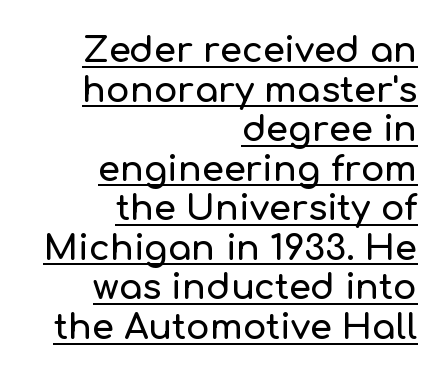
Nope, no serifs anywhere on these letters. The face used here is rendered with its standard letterfit. Style check: upright. The specimen includes a rule beneath the text block's lines.
